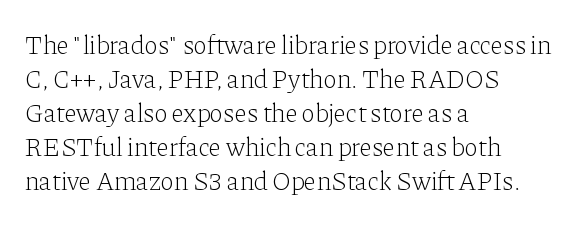
Q: Is the text bold? A: No.
Q: Is the text italic (slanted)? A: No, it is upright.
Q: Is the text underlined? A: No.
Q: How is the paragraph aligned? A: Left-aligned.
Q: Is the spacing between letters normal or unusually wide? A: Normal.
Q: Is the spacing between lines tight, normal or loose? A: Normal.
